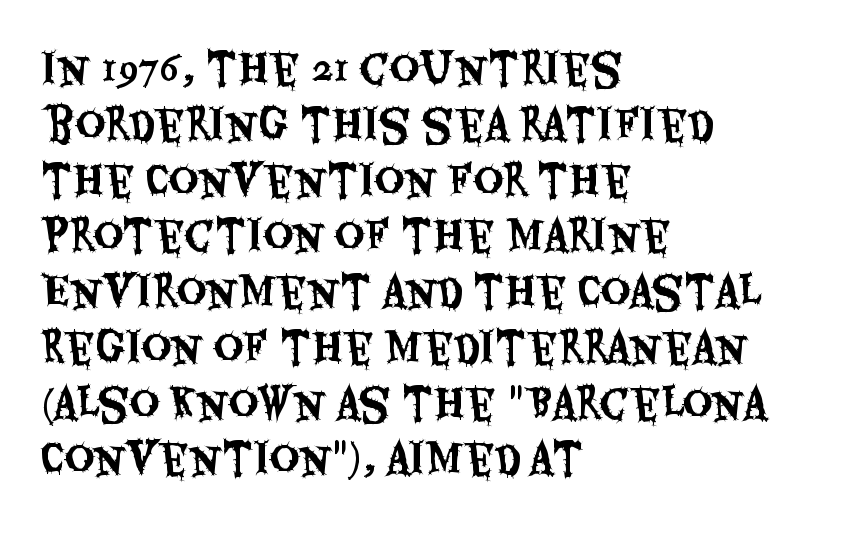
Q: Is the text italic (slanted)? A: No, it is upright.
Q: Is the typeface a serif or a sans-serif typeface? A: Sans-serif.
Q: Is the text underlined? A: No.
Q: How is the paragraph aligned? A: Left-aligned.
Q: Is the spacing between letters normal or unusually wide? A: Normal.
Q: Is the spacing between lines tight, normal or loose? A: Normal.
Q: Width (condensed, normal, or wide)? A: Condensed.
Q: Stroke contrast? A: Medium.
Q: x-height? A: Large.
Q: Monospaced? A: No.
